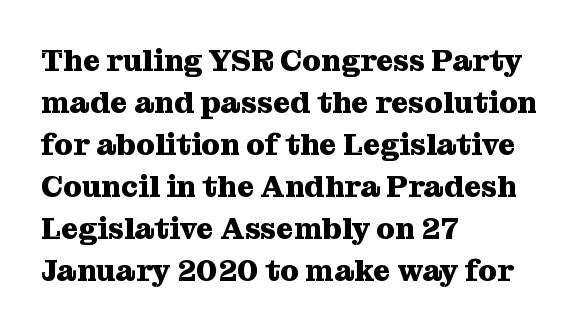
Q: Is the text bold? A: Yes.
Q: Is the text italic (slanted)? A: No, it is upright.
Q: Is the typeface a serif or a sans-serif typeface? A: Serif.
Q: Is the text underlined? A: No.
Q: How is the paragraph aligned? A: Left-aligned.
Q: Is the spacing between letters normal or unusually wide? A: Normal.
Q: Is the spacing between lines tight, normal or loose? A: Normal.
Q: Width (condensed, normal, or wide)? A: Normal.
Q: Stroke contrast? A: Medium.
Q: x-height? A: Medium.
Q: Monospaced? A: No.
